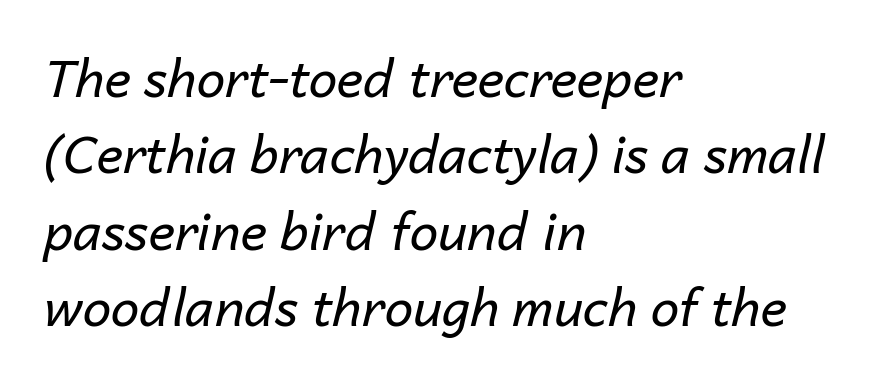
{"italic": "yes", "lean": "right", "slant_degrees": 14, "bold": "no", "weight": "regular", "width": "normal", "stroke_contrast": "low", "x_height": "medium", "monospaced": "no", "underline": "no", "align": "left", "line_spacing": "normal", "line_spacing_ratio": 1.5, "letter_spacing": "normal", "letter_spacing_em": 0.0, "glyph_px": 51}
